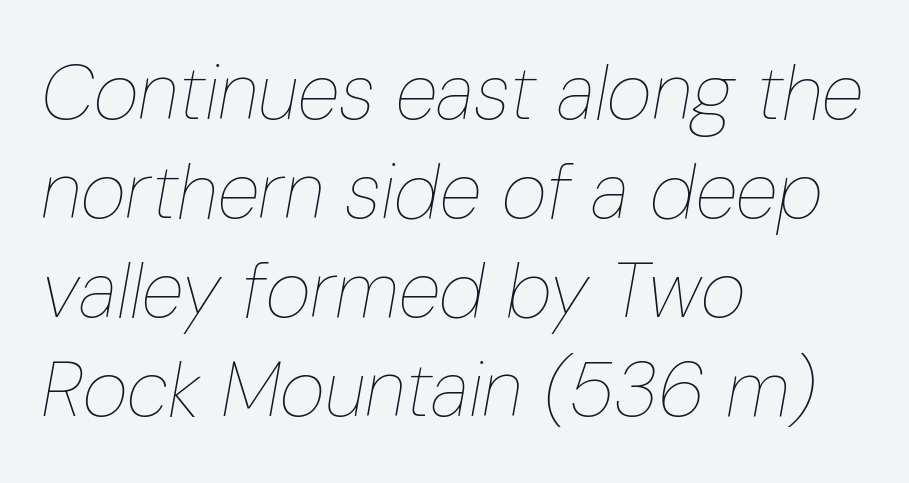
The image shows 78 px thin, condensed type, italic (leaning right); set left-aligned, normal line spacing (1.27x), normal letter spacing, not underlined; low stroke contrast and a medium x-height.
